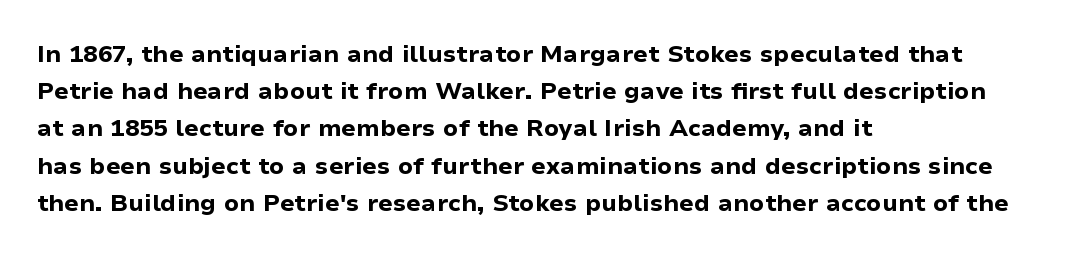
The passage shown has conventional tracking throughout. Underline: absent. The lines in this sample share a left origin and differ only in where they stop. These lines carry a lot of weight — the face is fully bold. Leading: standard. Characters remain perfectly vertical along every line.
